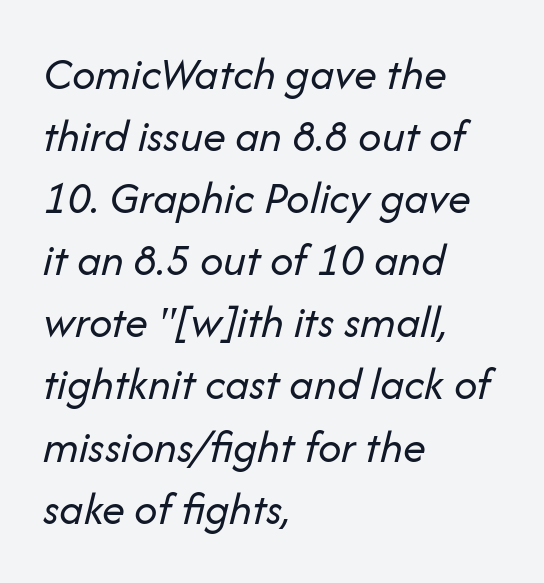
The space between consecutive lines is moderate. Italic: yes, the glyphs are oblique. The typesetting does not lean heavy: it is not bold. Proportional: the letters do not fall into vertical columns.
